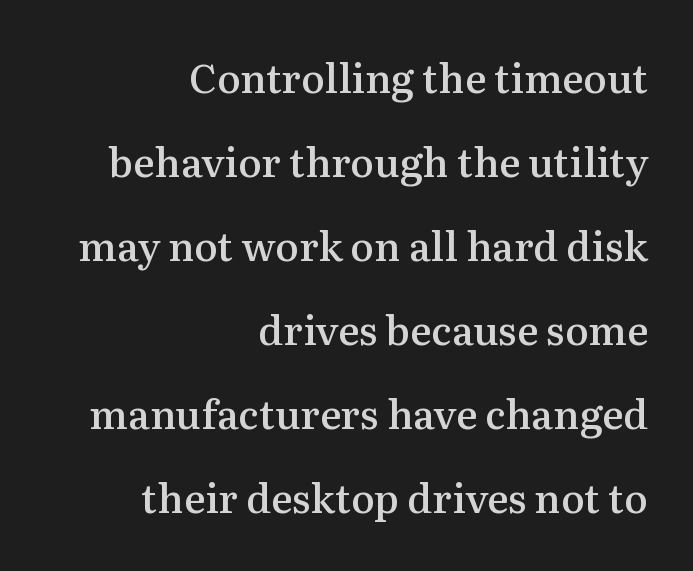
The image shows 40 px semibold serif type, upright; set right-aligned, loose line spacing (2.1x), normal letter spacing, not underlined; medium stroke contrast and a medium x-height.
